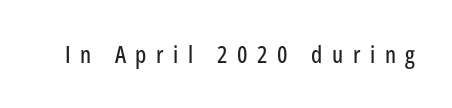
The image shows 24 px text type, upright; set unusually wide letter spacing (+0.4 em), not underlined.
